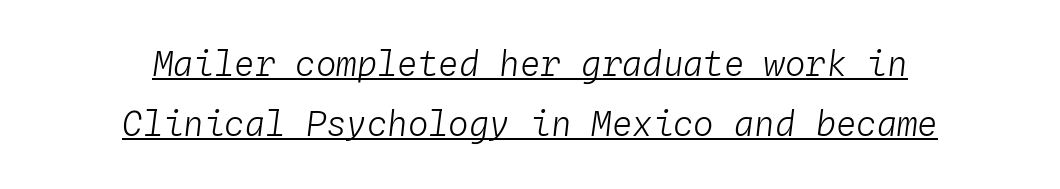
Q: Is the text bold? A: No.
Q: Is the text italic (slanted)? A: Yes, it leans right by about 4 degrees.
Q: Is the text underlined? A: Yes.
Q: How is the paragraph aligned? A: Centered.
Q: Is the spacing between letters normal or unusually wide? A: Normal.
Q: Width (condensed, normal, or wide)? A: Normal.
Q: Stroke contrast? A: Low.
Q: x-height? A: Medium.
Q: Monospaced? A: Yes.
